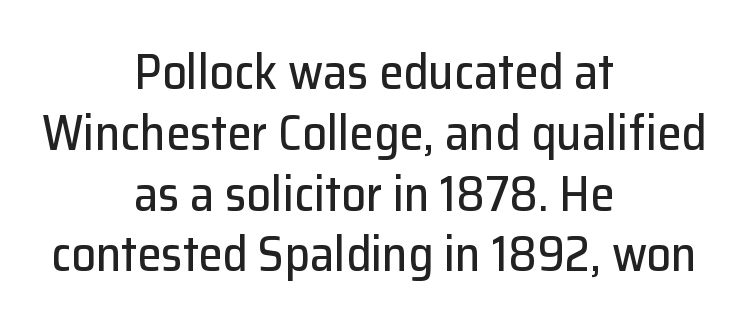
Q: Is the text italic (slanted)? A: No, it is upright.
Q: Is the typeface a serif or a sans-serif typeface? A: Sans-serif.
Q: Is the text underlined? A: No.
Q: How is the paragraph aligned? A: Centered.
Q: Is the spacing between letters normal or unusually wide? A: Normal.
Q: Width (condensed, normal, or wide)? A: Normal.
Q: Stroke contrast? A: Low.
Q: x-height? A: Medium.
Q: Monospaced? A: No.
